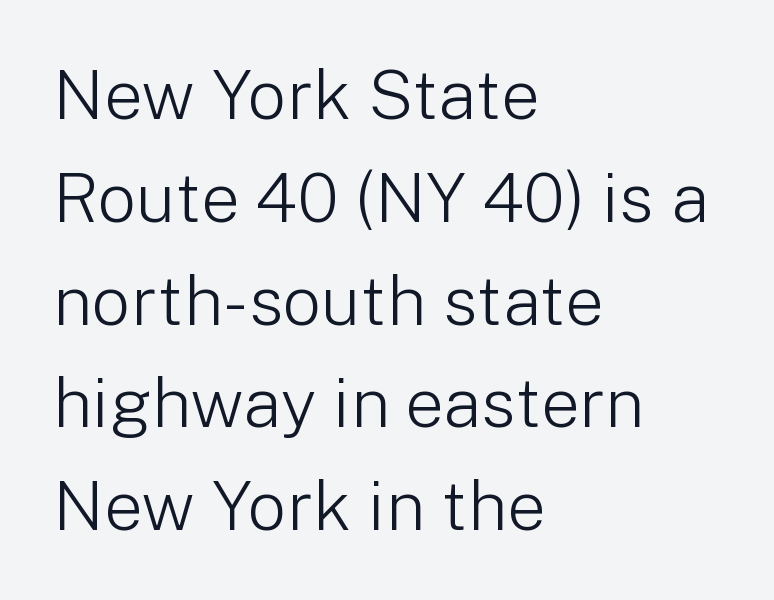
This is the regular roman posture of the typeface. Letters rest on an invisible, unmarked baseline. The horizontal fit of the characters is conventional and even. The passage shown is typed in a proportional face where columns would drift.
